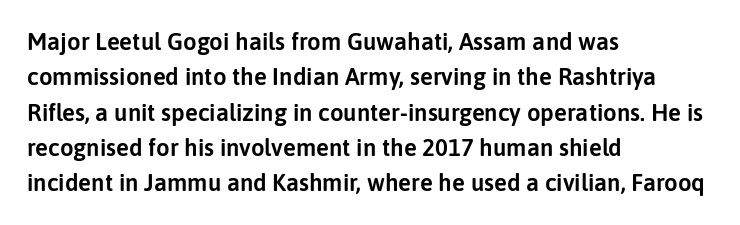
{"italic": "no", "underline": "no", "align": "left", "line_spacing": "normal", "line_spacing_ratio": 1.47, "letter_spacing": "normal", "letter_spacing_em": 0.0, "glyph_px": 24}
